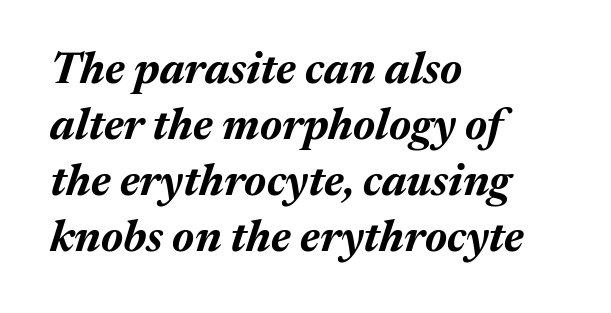
Which margin do the lines hug? The left one — the right edge is uneven. Emphasis by weight is at full strength: bold. Compared with ordinary roman type, these characters are visibly tilted. Looks like regular typesetting: each glyph gets only the width it needs. What's the leading like? Ordinary, nothing unusual. Unmarked baselines from the first word to the last.
